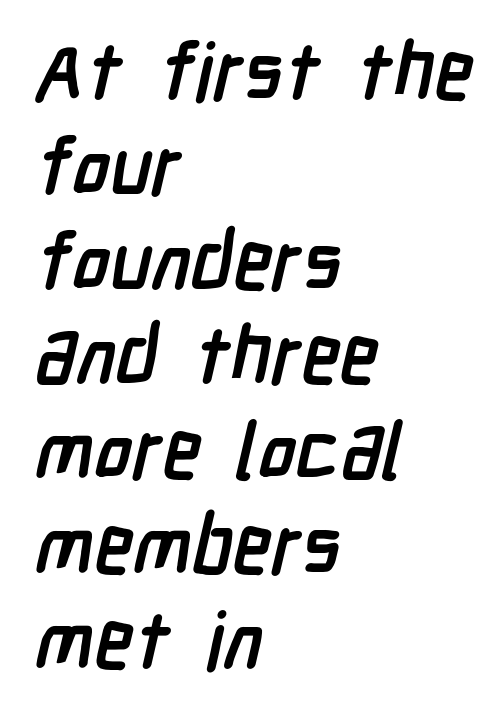
The image shows 79 px semibold, condensed sans-serif type; set left-aligned, line spacing 1.2x, normal letter spacing, not underlined; low stroke contrast and a medium x-height.
